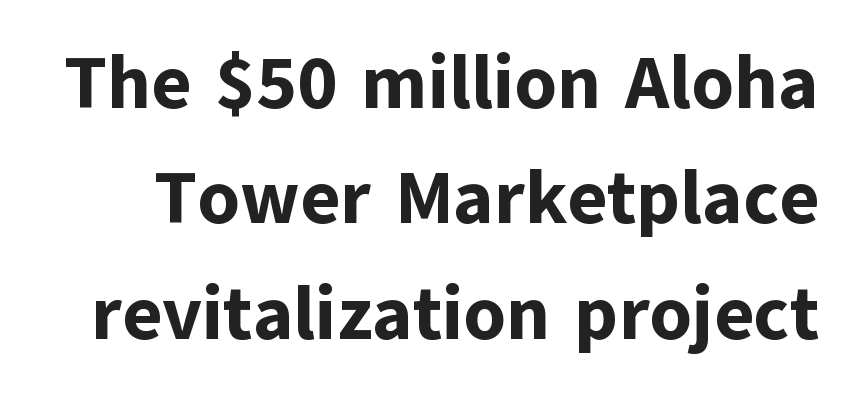
{"serif": "no", "italic": "no", "bold": "yes", "weight": "bold", "width": "normal", "stroke_contrast": "low", "x_height": "medium", "monospaced": "no", "underline": "no", "line_spacing": "normal", "line_spacing_ratio": 1.54, "letter_spacing": "normal", "letter_spacing_em": 0.0, "glyph_px": 75}
